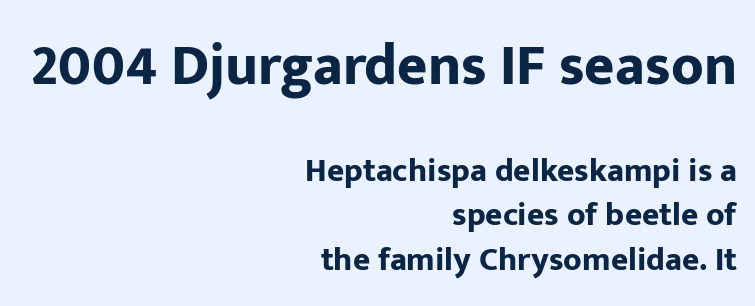
{"serif": "no", "italic": "no", "bold": "yes", "weight": "bold", "width": "normal", "stroke_contrast": "low", "x_height": "medium", "monospaced": "no", "underline": "no", "align": "right", "line_spacing": "normal", "line_spacing_ratio": 1.35, "letter_spacing": "normal", "letter_spacing_em": 0.0, "larger_block": "first", "size_ratio": 1.76, "glyph_px": 58}
